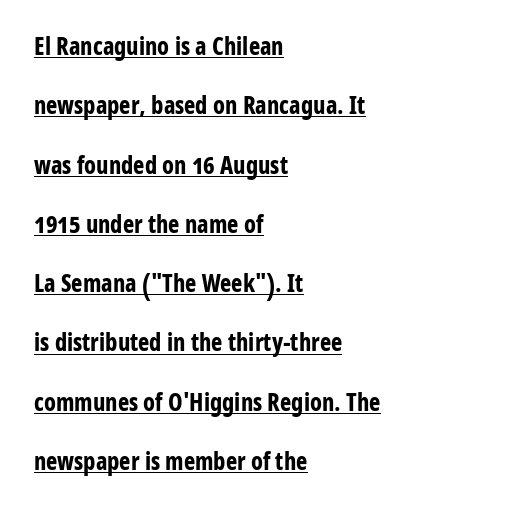
Q: Is the text bold? A: Yes.
Q: Is the text italic (slanted)? A: No, it is upright.
Q: Is the text underlined? A: Yes.
Q: How is the paragraph aligned? A: Left-aligned.
Q: Is the spacing between letters normal or unusually wide? A: Normal.
Q: Is the spacing between lines tight, normal or loose? A: Loose.
